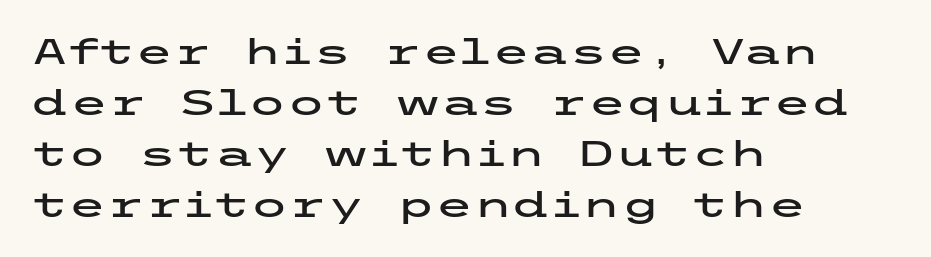
Q: Is the text italic (slanted)? A: No, it is upright.
Q: Is the typeface a serif or a sans-serif typeface? A: Sans-serif.
Q: Is the text underlined? A: No.
Q: How is the paragraph aligned? A: Left-aligned.
Q: Is the spacing between letters normal or unusually wide? A: Normal.
Q: Is the spacing between lines tight, normal or loose? A: Normal.
Q: Width (condensed, normal, or wide)? A: Wide.
Q: Stroke contrast? A: Low.
Q: x-height? A: Medium.
